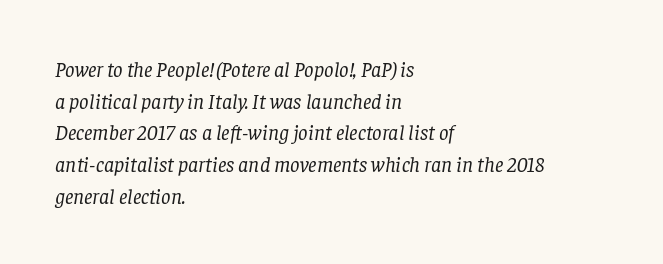
Honestly, the letter spacing is just normal — you wouldn't notice it. Leading matches the norm, producing a regular column. No letter is thick-stroked: the sample isn't bold. Posture: slanted.
